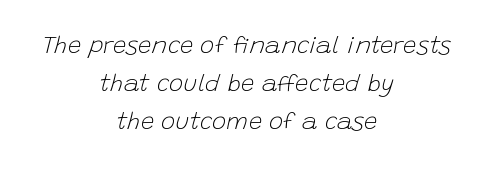
The string is rendered with underlining switched off. The whole block is typeset with a tilt. Is the block centered? Yes — each line is placed symmetrically about the middle. A quiet, ordinary-to-light weight characterises the typeface. The passage shown has conventional tracking throughout. The passage shown stacks its lines at a standard gap.
